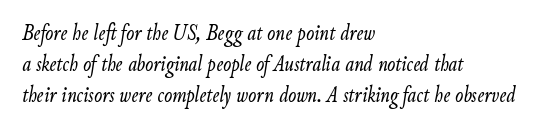
The image shows 24 px text type, italic (leaning right); set left-aligned, normal line spacing (1.29x), normal letter spacing, not underlined.
